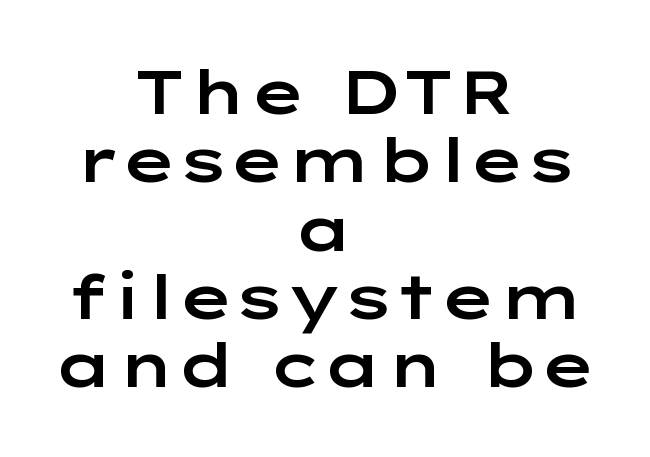
The image shows 61 px wide sans-serif type, upright; set centered, tight line spacing (1.12x), normal letter spacing, not underlined; low stroke contrast and a medium x-height.
